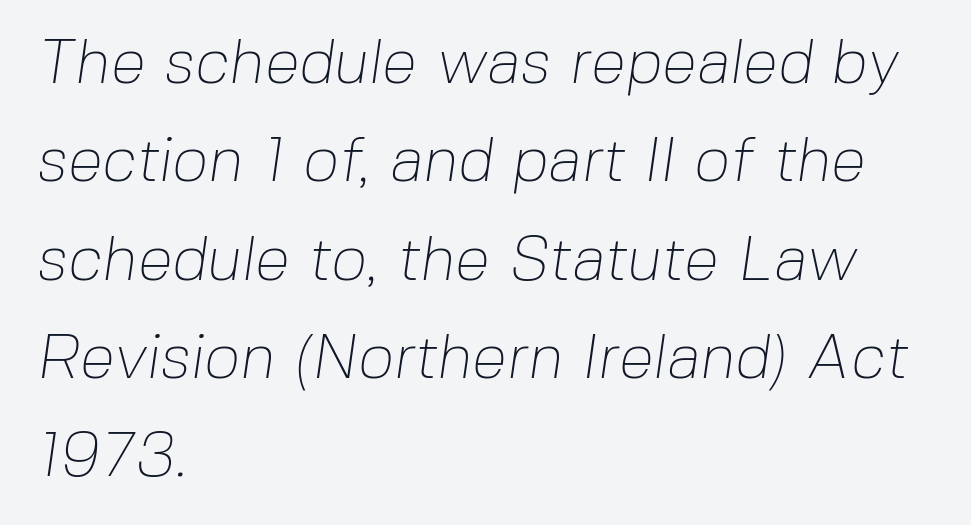
Unlike a traditional serif, this face leaves its strokes unadorned. This block has exactly the height ordinary leading produces. Does extra space separate the letters? No, they use regular spacing. Each row of text sits above clean, open space.
